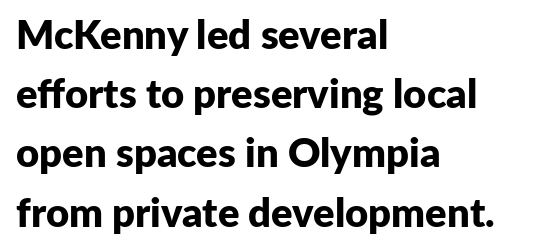
{"serif": "no", "italic": "no", "bold": "yes", "weight": "bold", "width": "normal", "stroke_contrast": "low", "x_height": "medium", "monospaced": "no", "underline": "no", "align": "left", "line_spacing": "normal", "line_spacing_ratio": 1.48, "letter_spacing": "normal", "letter_spacing_em": 0.0, "glyph_px": 40}
